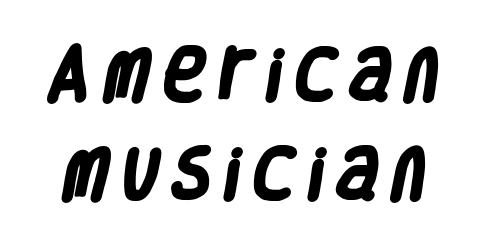
Q: Is the text bold? A: Yes.
Q: Is the typeface a serif or a sans-serif typeface? A: Sans-serif.
Q: Is the text underlined? A: No.
Q: Is the spacing between letters normal or unusually wide? A: Unusually wide.
Q: Width (condensed, normal, or wide)? A: Condensed.
Q: Stroke contrast? A: Low.
Q: x-height? A: Large.
Q: Monospaced? A: No.
